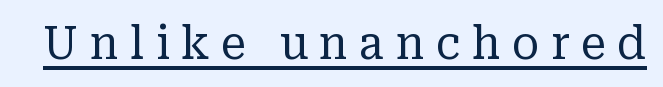
Q: Is the text bold? A: No.
Q: Is the text italic (slanted)? A: No, it is upright.
Q: Is the typeface a serif or a sans-serif typeface? A: Serif.
Q: Is the text underlined? A: Yes.
Q: Is the spacing between letters normal or unusually wide? A: Unusually wide.
Q: Width (condensed, normal, or wide)? A: Normal.
Q: Stroke contrast? A: Low.
Q: x-height? A: Medium.
Q: Monospaced? A: No.
